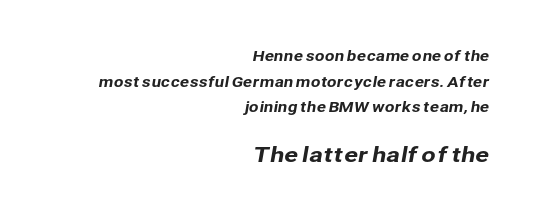
Q: Is the text underlined? A: No.
Q: How is the paragraph aligned? A: Right-aligned.
Q: Is the spacing between letters normal or unusually wide? A: Normal.
Q: Which block of text is set in a larger size, the first (top) or the second (bottom)? A: The second (bottom) one.
